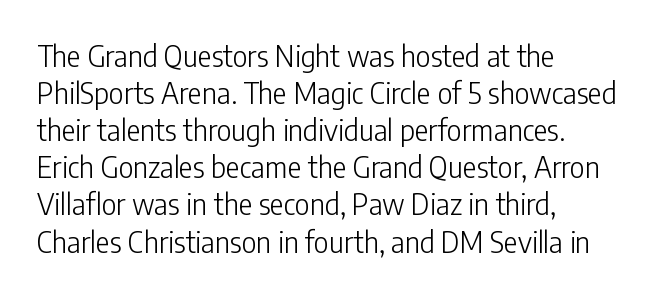
The image shows 29 px light, condensed sans-serif type, upright; set left-aligned, normal line spacing (1.28x), normal letter spacing, not underlined; low stroke contrast and a medium x-height.
